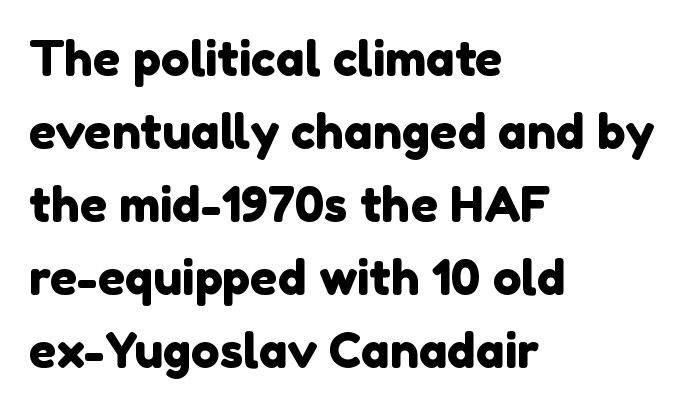
Leftover space on each line is placed entirely after the last word. Check the space under the baseline: it is left empty. The tracking reads as untouched default to a designer's eye. Each letter's strokes conclude bluntly, with no projecting serifs. The face used here is proportionally spaced, like ordinary book or web type.
